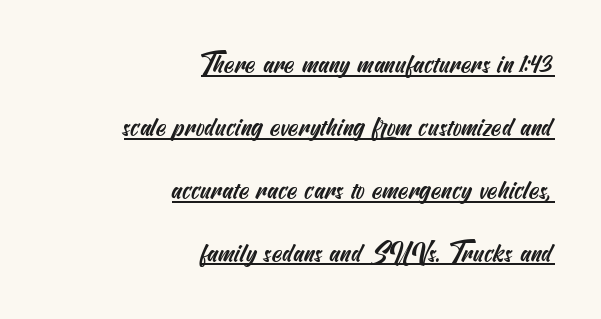
The image shows 26 px text type; set right-aligned, loose line spacing (2.42x), normal letter spacing, underlined.
